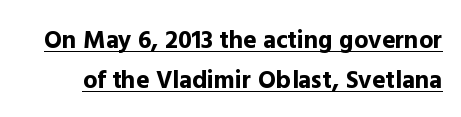
The image shows 25 px bold type, upright; set normal line spacing (1.59x), normal letter spacing, underlined.
